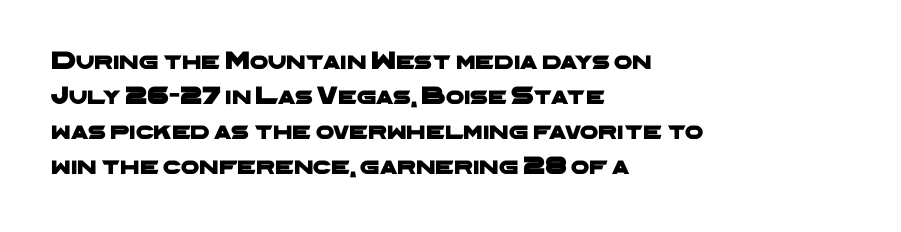
Q: Is the text underlined? A: No.
Q: How is the paragraph aligned? A: Left-aligned.
Q: Is the spacing between letters normal or unusually wide? A: Normal.
Q: Is the spacing between lines tight, normal or loose? A: Normal.
